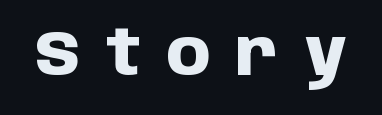
Q: Is the text bold? A: Yes.
Q: Is the text italic (slanted)? A: No, it is upright.
Q: Is the typeface a serif or a sans-serif typeface? A: Sans-serif.
Q: Is the text underlined? A: No.
Q: Is the spacing between letters normal or unusually wide? A: Unusually wide.
Q: Width (condensed, normal, or wide)? A: Normal.
Q: Stroke contrast? A: Low.
Q: x-height? A: Large.
Q: Monospaced? A: No.
